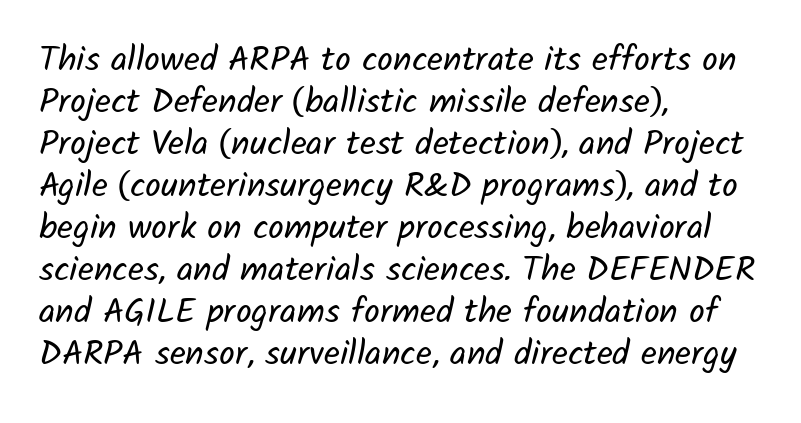
Q: Is the text bold? A: No.
Q: Is the typeface a serif or a sans-serif typeface? A: Sans-serif.
Q: Is the text underlined? A: No.
Q: How is the paragraph aligned? A: Left-aligned.
Q: Is the spacing between letters normal or unusually wide? A: Normal.
Q: Width (condensed, normal, or wide)? A: Normal.
Q: Stroke contrast? A: Low.
Q: x-height? A: Medium.
Q: Monospaced? A: No.
